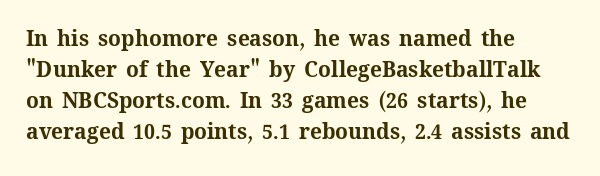
Q: Is the text bold? A: Yes.
Q: Is the text italic (slanted)? A: No, it is upright.
Q: Is the text underlined? A: No.
Q: How is the paragraph aligned? A: Left-aligned.
Q: Is the spacing between letters normal or unusually wide? A: Normal.
Q: Is the spacing between lines tight, normal or loose? A: Normal.
